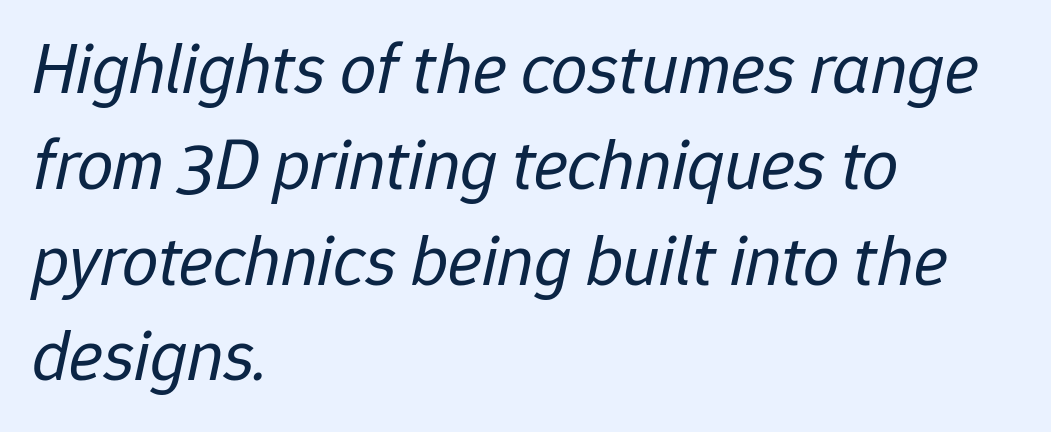
What's the leading like? Ordinary, nothing unusual. Italic: yes, the glyphs are oblique. Each word holds together tightly as a unit, with standard inter-letter gaps. Each stroke keeps to a modest, everyday thickness or less. In CSS terms this would be text-align: left. The rendering uses natural spacing where letterforms have individual widths.
